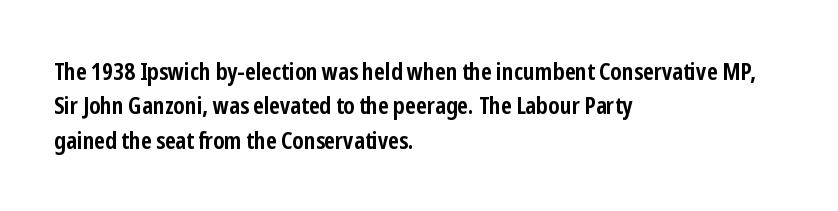
{"italic": "no", "bold": "yes", "underline": "no", "align": "left", "line_spacing": "normal", "line_spacing_ratio": 1.43, "letter_spacing": "normal", "letter_spacing_em": 0.0, "glyph_px": 24}
